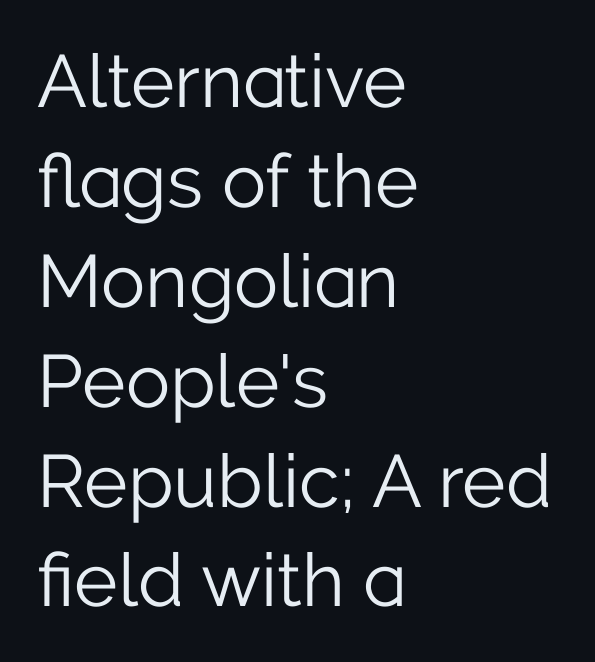
A roman cut, with each character standing at attention. The type family on display is of the sans-serif kind. A typesetter would call this zero additional tracking. The passage shown is typed in a proportional face where columns would drift. Stems here are at most as thick as an everyday book face. The lines are quadded left.
